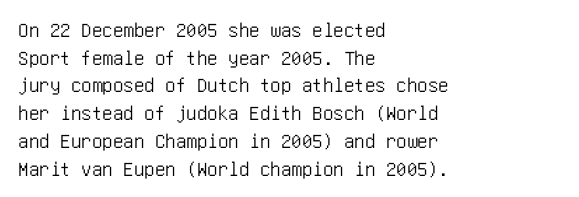
Q: Is the text italic (slanted)? A: No, it is upright.
Q: Is the text underlined? A: No.
Q: How is the paragraph aligned? A: Left-aligned.
Q: Is the spacing between letters normal or unusually wide? A: Normal.
Q: Is the spacing between lines tight, normal or loose? A: Normal.
